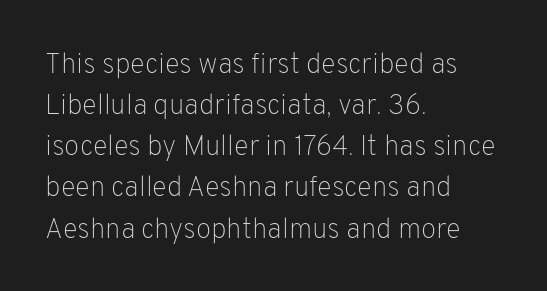
{"serif": "no", "italic": "no", "bold": "no", "weight": "light", "width": "normal", "stroke_contrast": "low", "x_height": "medium", "monospaced": "no", "underline": "no", "align": "left", "line_spacing": "normal", "line_spacing_ratio": 1.47, "letter_spacing": "normal", "letter_spacing_em": 0.0, "glyph_px": 28}
